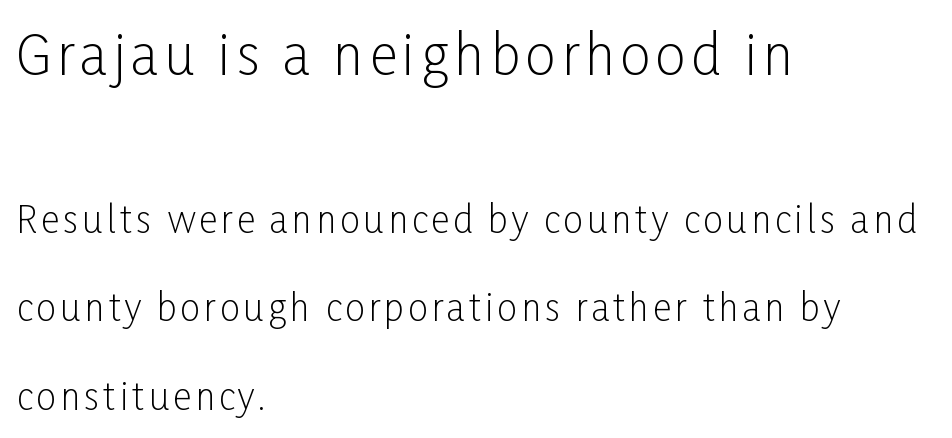
The image shows 54 px light, condensed sans-serif type, upright; set left-aligned, loose line spacing (2.47x), not underlined; the first (top) block is 1.5x larger; low stroke contrast and a medium x-height.
